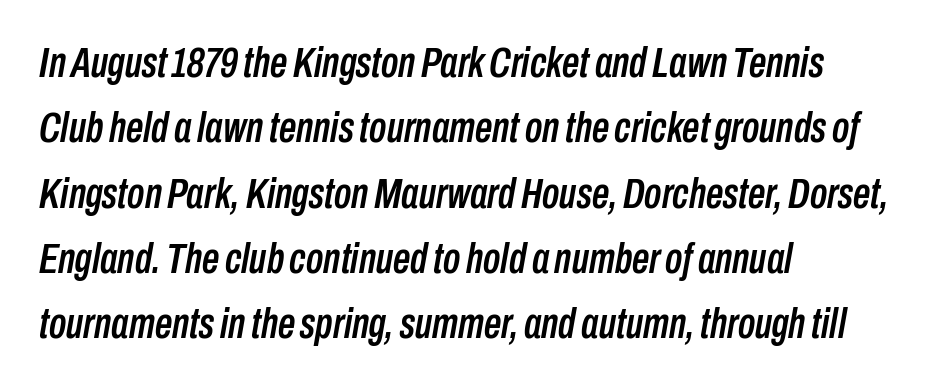
{"italic": "yes", "lean": "right", "slant_degrees": 10, "width": "condensed", "stroke_contrast": "low", "x_height": "medium", "monospaced": "no", "underline": "no", "align": "left", "line_spacing": "normal", "line_spacing_ratio": 1.52, "letter_spacing": "normal", "letter_spacing_em": 0.0, "glyph_px": 43}
